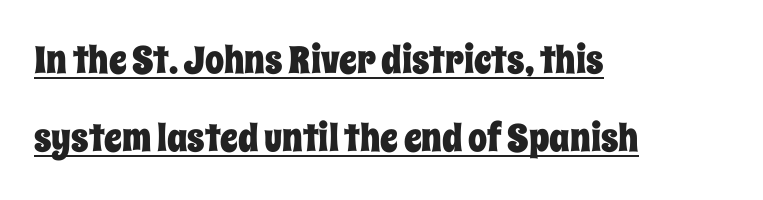
Q: Is the text italic (slanted)? A: No, it is upright.
Q: Is the text underlined? A: Yes.
Q: How is the paragraph aligned? A: Left-aligned.
Q: Is the spacing between letters normal or unusually wide? A: Normal.
Q: Is the spacing between lines tight, normal or loose? A: Loose.
Q: Width (condensed, normal, or wide)? A: Condensed.
Q: Stroke contrast? A: Low.
Q: x-height? A: Large.
Q: Monospaced? A: No.
